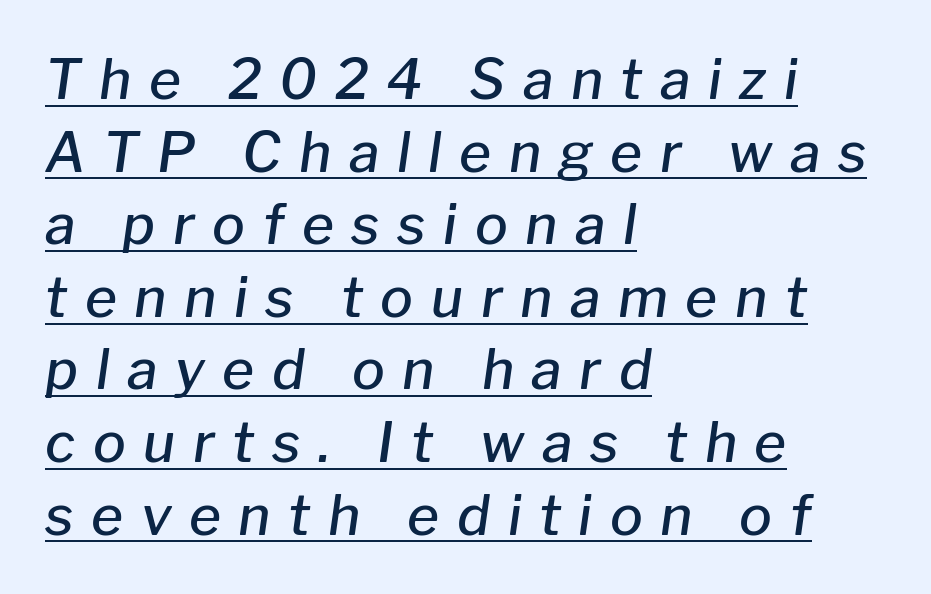
The image shows 55 px semibold type, italic (leaning right); set left-aligned, normal line spacing (1.32x), unusually wide letter spacing (+0.32 em), underlined; low stroke contrast and a medium x-height.
